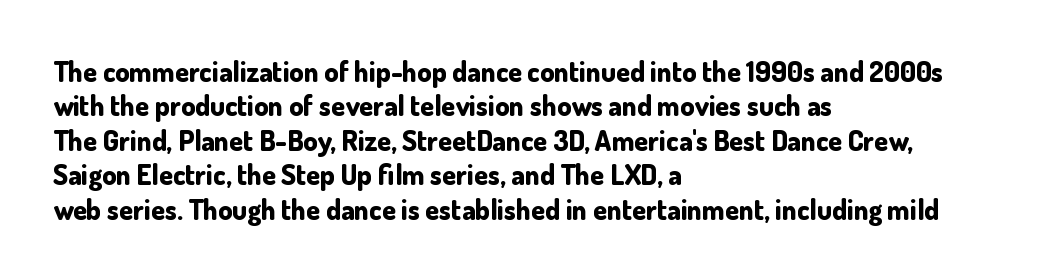
The image shows 28 px bold sans-serif type, upright; set left-aligned, line spacing 1.23x, normal letter spacing, not underlined; low stroke contrast and a small x-height.
